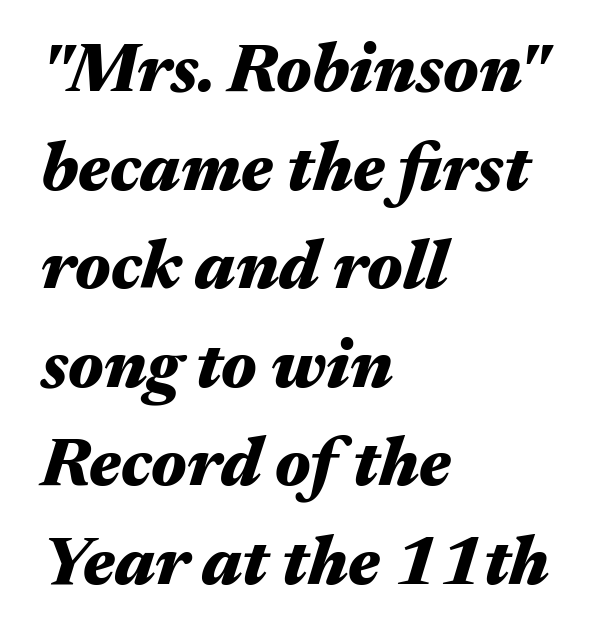
The image shows 68 px heavy, wide type, italic (leaning right); set left-aligned, normal line spacing (1.45x), normal letter spacing, not underlined; medium stroke contrast and a medium x-height.
